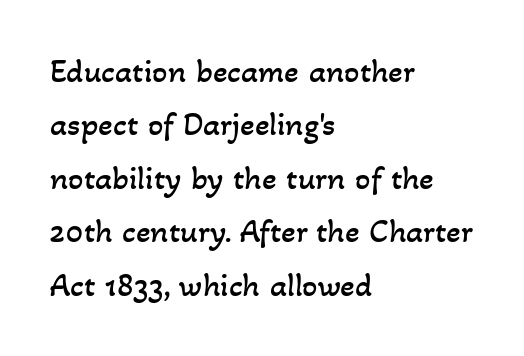
{"bold": "no", "weight": "regular", "width": "normal", "stroke_contrast": "low", "x_height": "small", "monospaced": "no", "underline": "no", "align": "left", "line_spacing": "normal", "line_spacing_ratio": 1.57, "letter_spacing": "normal", "letter_spacing_em": 0.0, "glyph_px": 34}
